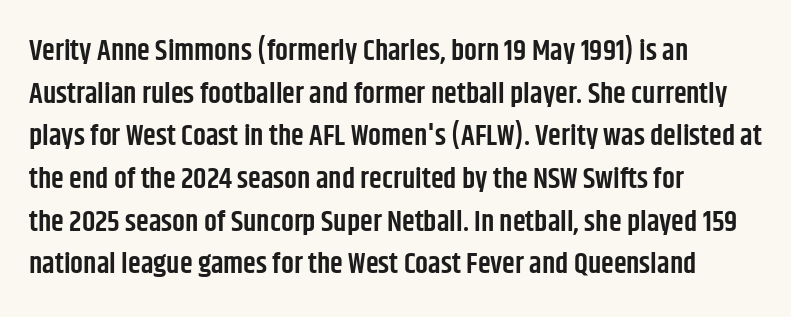
{"serif": "no", "italic": "no", "bold": "semi", "weight": "semibold", "width": "condensed", "stroke_contrast": "low", "x_height": "large", "monospaced": "no", "underline": "no", "align": "left", "line_spacing": "normal", "line_spacing_ratio": 1.47, "letter_spacing": "normal", "letter_spacing_em": 0.0, "glyph_px": 29}
